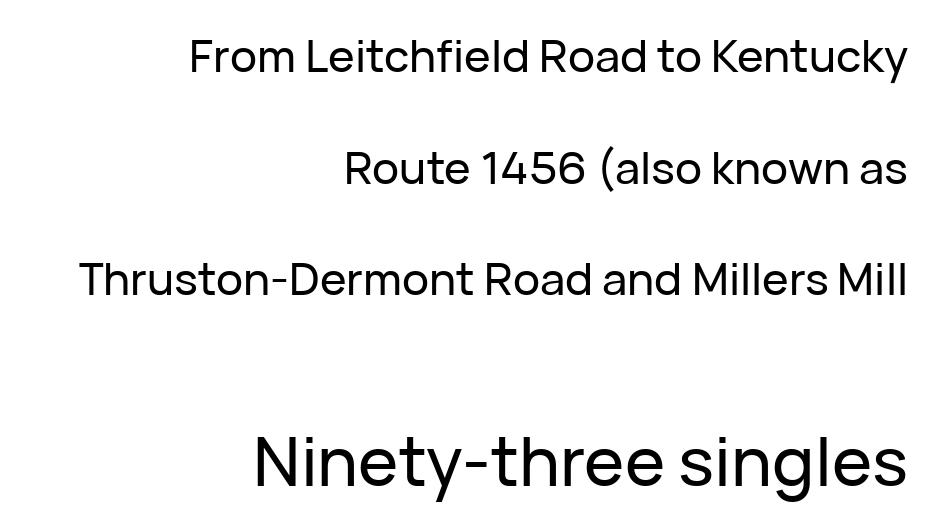
The image shows 68 px sans-serif type, upright; set right-aligned, loose line spacing (2.48x), normal letter spacing, not underlined; the second (bottom) block is 1.51x larger; low stroke contrast and a medium x-height.
